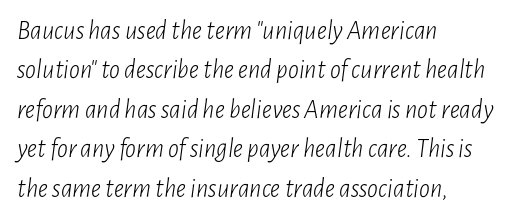
Q: Is the text bold? A: No.
Q: Is the text italic (slanted)? A: Yes, it leans right by about 7 degrees.
Q: Is the text underlined? A: No.
Q: How is the paragraph aligned? A: Left-aligned.
Q: Is the spacing between letters normal or unusually wide? A: Normal.
Q: Is the spacing between lines tight, normal or loose? A: Normal.
